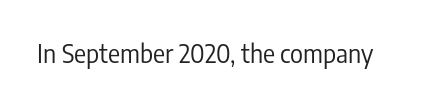
The rendering keeps characters at their native spacing. The font sits on the lighter half of the weight spectrum, regular included. Quick note: underline off. Is there any slant? The stems are plumb.
